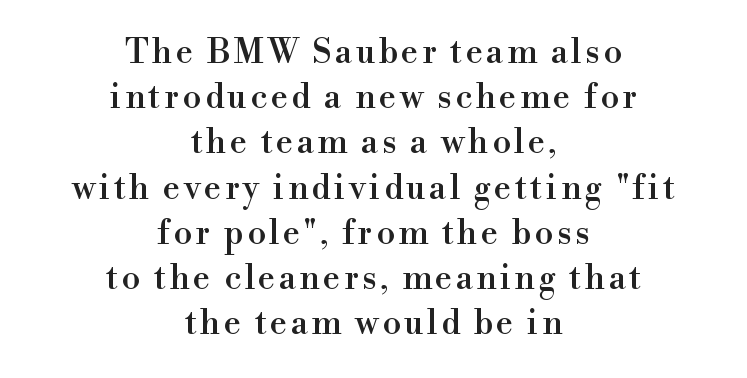
{"serif": "yes", "italic": "no", "width": "normal", "stroke_contrast": "high", "x_height": "small", "monospaced": "no", "underline": "no", "align": "center", "line_spacing": "normal", "line_spacing_ratio": 1.33, "glyph_px": 34}
